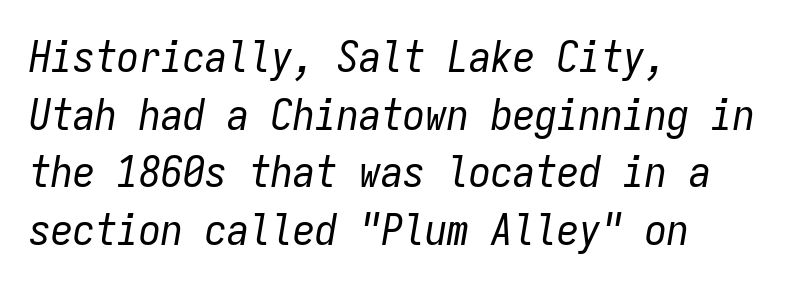
Q: Is the text bold? A: No.
Q: Is the text italic (slanted)? A: Yes, it leans right by about 9 degrees.
Q: Is the text underlined? A: No.
Q: How is the paragraph aligned? A: Left-aligned.
Q: Is the spacing between letters normal or unusually wide? A: Normal.
Q: Is the spacing between lines tight, normal or loose? A: Normal.
Q: Width (condensed, normal, or wide)? A: Condensed.
Q: Stroke contrast? A: Low.
Q: x-height? A: Medium.
Q: Monospaced? A: Yes.
